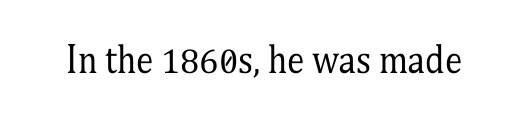
Q: Is the text bold? A: No.
Q: Is the text italic (slanted)? A: No, it is upright.
Q: Is the typeface a serif or a sans-serif typeface? A: Serif.
Q: Is the text underlined? A: No.
Q: Is the spacing between letters normal or unusually wide? A: Normal.
Q: Width (condensed, normal, or wide)? A: Condensed.
Q: Stroke contrast? A: Medium.
Q: x-height? A: Medium.
Q: Monospaced? A: No.
